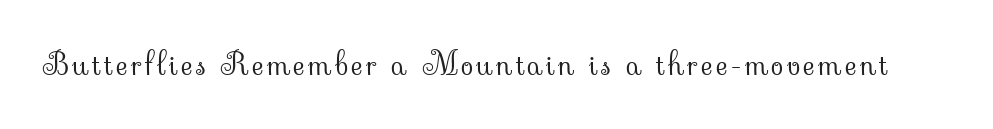
The image shows 32 px light serif type, upright; set not underlined; low stroke contrast and a small x-height.
